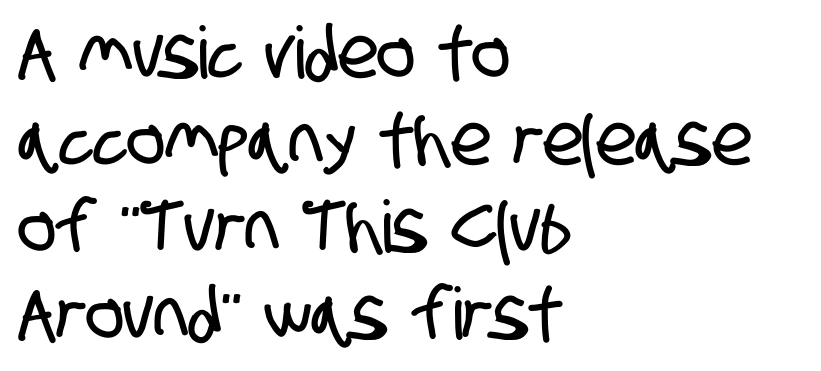
Q: Is the typeface a serif or a sans-serif typeface? A: Sans-serif.
Q: Is the text underlined? A: No.
Q: How is the paragraph aligned? A: Left-aligned.
Q: Is the spacing between letters normal or unusually wide? A: Normal.
Q: Width (condensed, normal, or wide)? A: Condensed.
Q: Stroke contrast? A: Low.
Q: x-height? A: Large.
Q: Monospaced? A: No.
